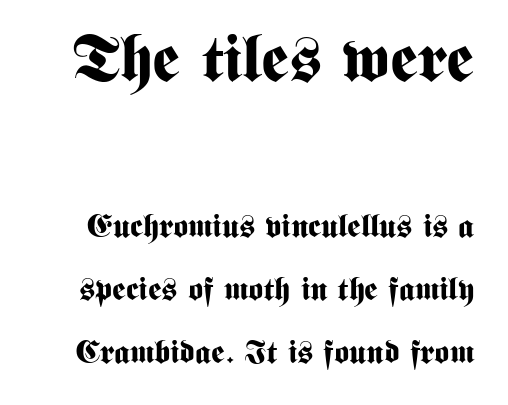
Q: Is the text bold? A: Yes.
Q: Is the text italic (slanted)? A: No, it is upright.
Q: Is the typeface a serif or a sans-serif typeface? A: Sans-serif.
Q: Is the text underlined? A: No.
Q: Is the spacing between letters normal or unusually wide? A: Normal.
Q: Is the spacing between lines tight, normal or loose? A: Loose.
Q: Which block of text is set in a larger size, the first (top) or the second (bottom)? A: The first (top) one.
Q: Width (condensed, normal, or wide)? A: Condensed.
Q: Stroke contrast? A: Medium.
Q: x-height? A: Medium.
Q: Monospaced? A: No.
